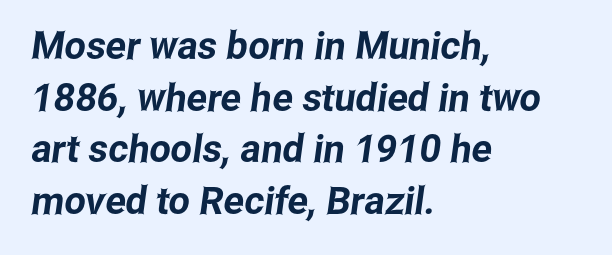
Q: Is the typeface a serif or a sans-serif typeface? A: Sans-serif.
Q: Is the text underlined? A: No.
Q: How is the paragraph aligned? A: Left-aligned.
Q: Is the spacing between letters normal or unusually wide? A: Normal.
Q: Is the spacing between lines tight, normal or loose? A: Normal.
Q: Width (condensed, normal, or wide)? A: Condensed.
Q: Stroke contrast? A: Low.
Q: x-height? A: Medium.
Q: Monospaced? A: No.
